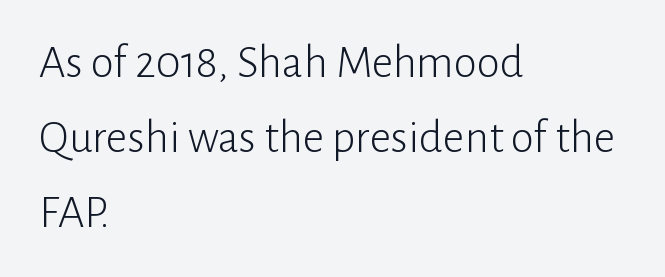
The lettering holds an erect, upright posture throughout. Each letter's strokes conclude bluntly, with no projecting serifs. Is this a heavy cut? Hardly; it is regular or lighter. Horizontal alignment here is leftward, the default for most running prose. Nothing unusual about the tracking: characters are spaced as the font intends.
